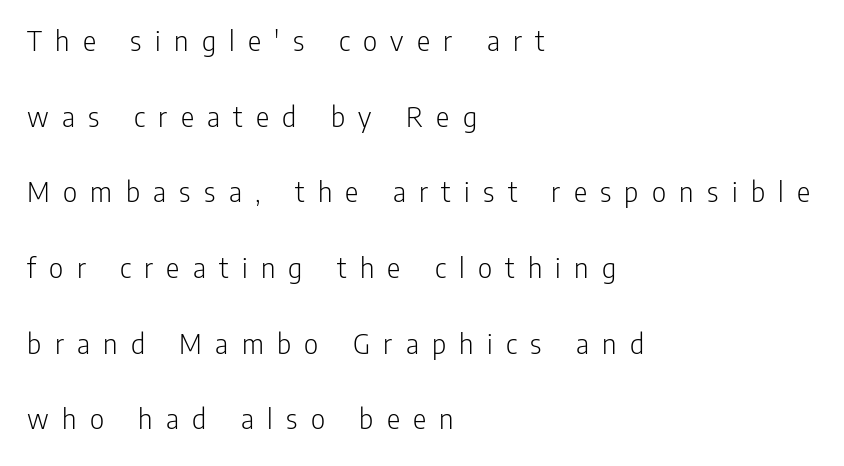
The specimen omits any rule beneath the text block's lines. If you drew a ruler down the left edge, every line would touch it. Vertically, the passage feels expansive, rows floating well apart. The passage shown is not bold in any degree. The lettering holds an erect, upright posture throughout. Typographically, this falls in the sans-serif category.
